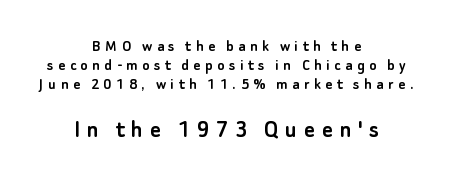
The image shows 26 px text type, upright; set centered, tight line spacing (1.12x), unusually wide letter spacing (+0.26 em), not underlined; the second (bottom) block is 1.53x larger.
